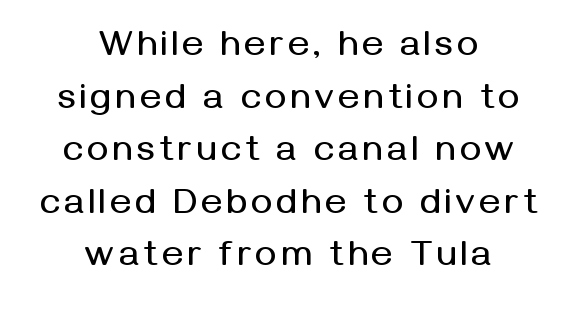
The image shows 36 px sans-serif type, upright; set centered, normal line spacing (1.46x), not underlined; medium stroke contrast and a medium x-height.
